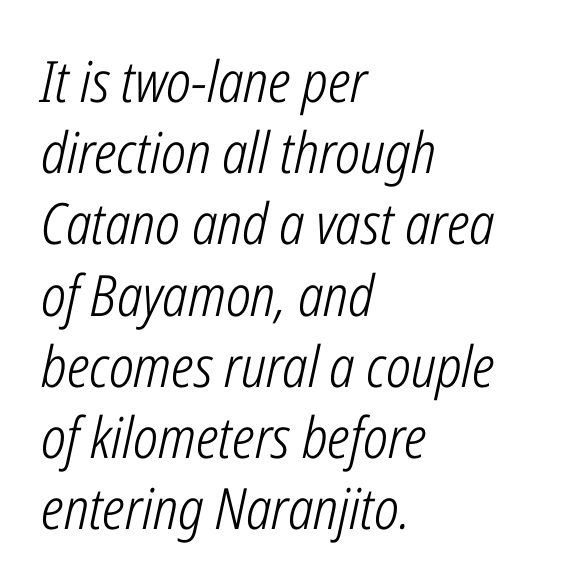
Q: Is the text bold? A: No.
Q: Is the text italic (slanted)? A: Yes, it leans right by about 12 degrees.
Q: Is the text underlined? A: No.
Q: How is the paragraph aligned? A: Left-aligned.
Q: Is the spacing between letters normal or unusually wide? A: Normal.
Q: Is the spacing between lines tight, normal or loose? A: Normal.
Q: Width (condensed, normal, or wide)? A: Condensed.
Q: Stroke contrast? A: Low.
Q: x-height? A: Medium.
Q: Monospaced? A: No.
